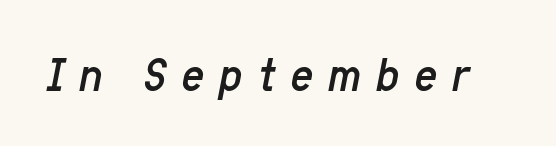
Quick note: underline off. Ink coverage per letter is moderate at most. Every character sits at an angle, as italics do. Here the designer chose a conventional face with non-uniform glyph widths. The horizontal fit of the characters is loose and conspicuously gappy.
